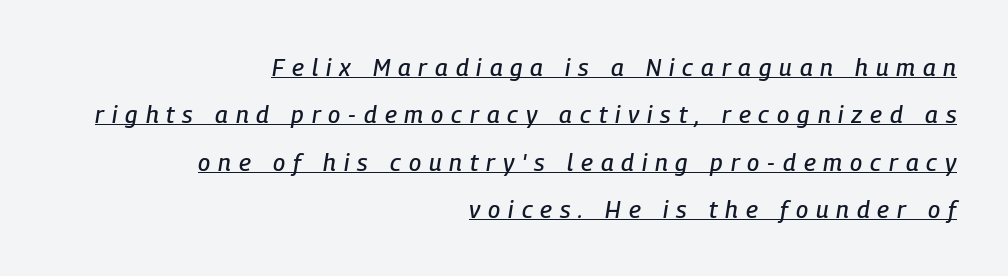
The image shows 24 px text type, italic (leaning right); set right-aligned, loose line spacing (1.97x), unusually wide letter spacing (+0.33 em), underlined.
